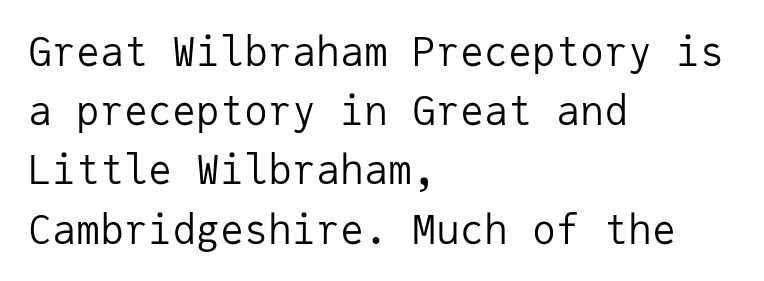
{"serif": "no", "italic": "no", "bold": "no", "weight": "regular", "width": "normal", "stroke_contrast": "low", "x_height": "medium", "monospaced": "yes", "underline": "no", "align": "left", "line_spacing": "normal", "line_spacing_ratio": 1.48, "letter_spacing": "normal", "letter_spacing_em": 0.0, "glyph_px": 40}
